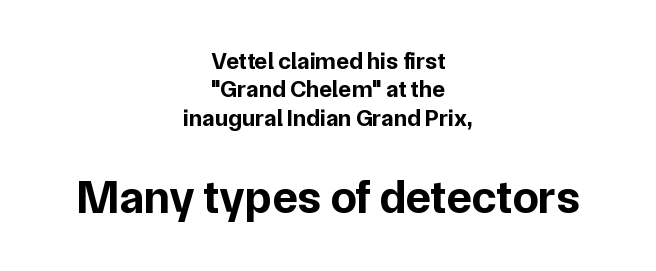
{"serif": "no", "italic": "no", "bold": "yes", "weight": "bold", "width": "normal", "stroke_contrast": "low", "x_height": "medium", "monospaced": "no", "underline": "no", "align": "center", "line_spacing_ratio": 1.18, "letter_spacing": "normal", "letter_spacing_em": 0.0, "larger_block": "second", "size_ratio": 1.96, "glyph_px": 47}
